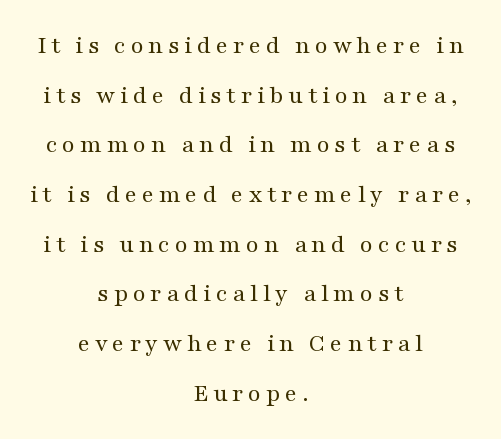
Q: Is the text bold? A: No.
Q: Is the text italic (slanted)? A: No, it is upright.
Q: Is the text underlined? A: No.
Q: How is the paragraph aligned? A: Centered.
Q: Is the spacing between lines tight, normal or loose? A: Loose.
